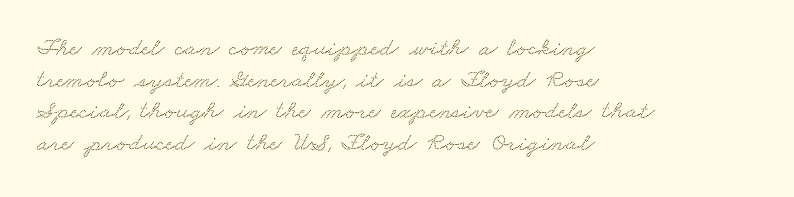
Q: Is the text underlined? A: No.
Q: How is the paragraph aligned? A: Left-aligned.
Q: Is the spacing between letters normal or unusually wide? A: Normal.
